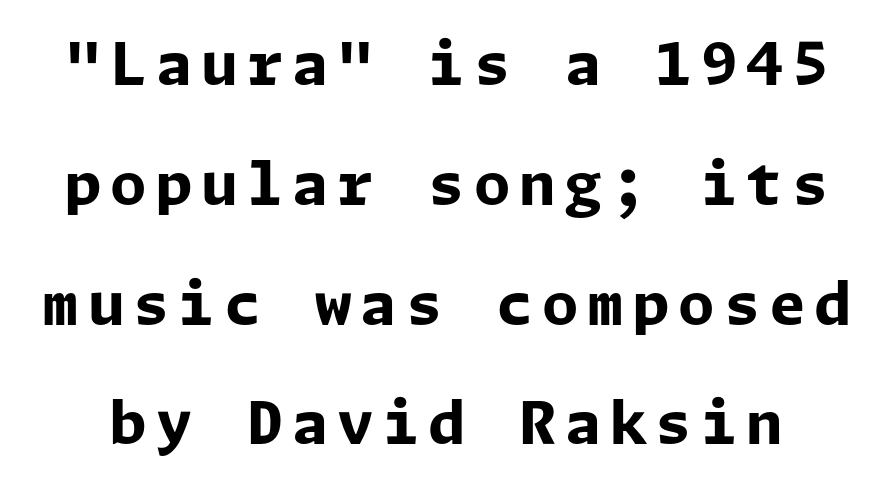
If you measured baseline to baseline, you'd find a long distance. The specimen reads as upright at a glance. The characters display no serif detailing; their extremities are plain. In terms of weight, the rendering is a true, heavy bold. The space beneath each line is pristine and unruled.
